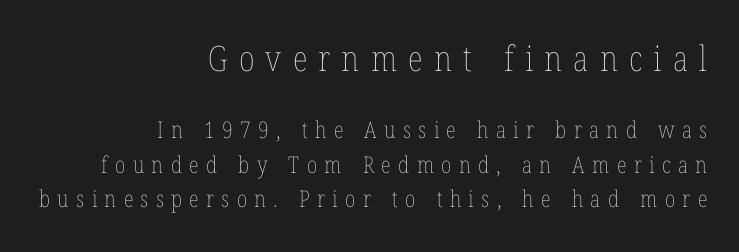
The image shows 35 px thin, condensed type, upright; set right-aligned, normal line spacing (1.5x), unusually wide letter spacing (+0.32 em), not underlined; the first (top) block is 1.52x larger; low stroke contrast and a medium x-height.
